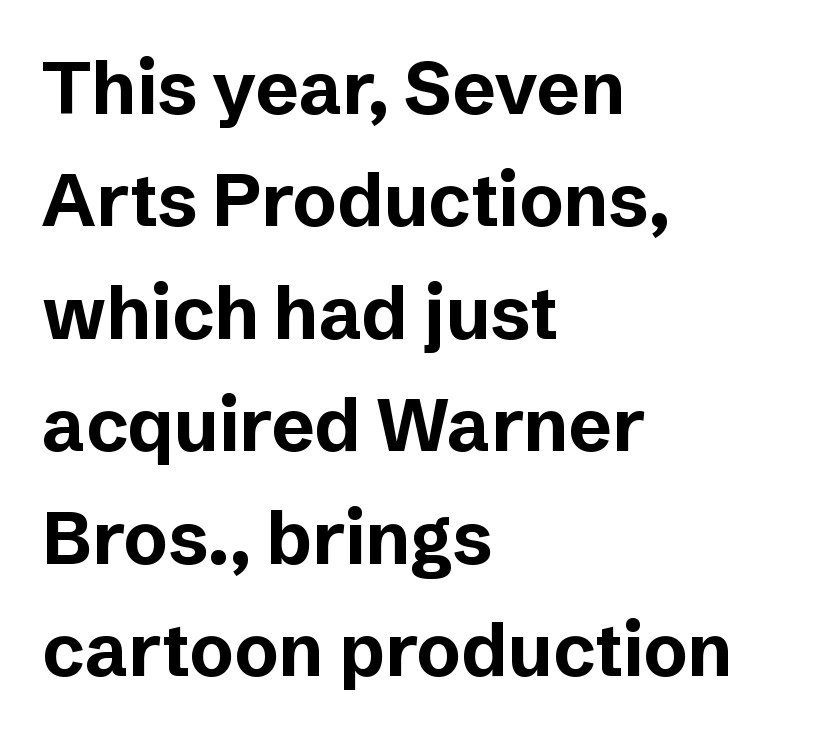
This rendering features lettering with no underline. The vertical gap from one line to the next is medium. The font family rendered here belongs to the sans-serif group. Every character sits straight up, as roman type does. Each letter keeps its own natural width here, so spacing adapts to shape.
